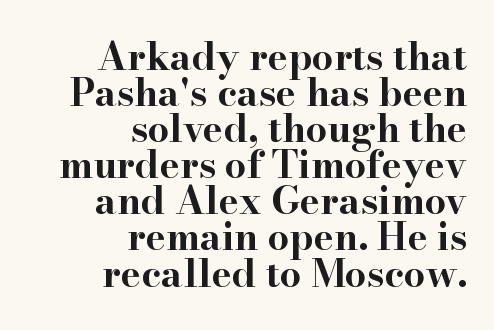
Q: Is the text bold? A: Yes.
Q: Is the text italic (slanted)? A: No, it is upright.
Q: Is the typeface a serif or a sans-serif typeface? A: Serif.
Q: Is the text underlined? A: No.
Q: How is the paragraph aligned? A: Right-aligned.
Q: Is the spacing between letters normal or unusually wide? A: Normal.
Q: Is the spacing between lines tight, normal or loose? A: Tight.
Q: Width (condensed, normal, or wide)? A: Wide.
Q: Stroke contrast? A: High.
Q: x-height? A: Small.
Q: Monospaced? A: No.
